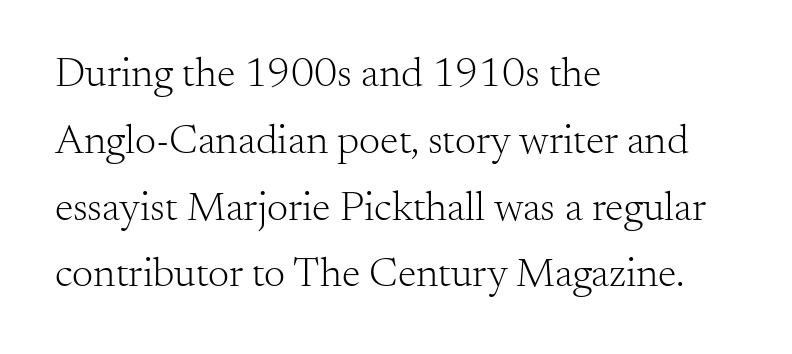
Q: Is the text bold? A: No.
Q: Is the text italic (slanted)? A: No, it is upright.
Q: Is the typeface a serif or a sans-serif typeface? A: Serif.
Q: Is the text underlined? A: No.
Q: How is the paragraph aligned? A: Left-aligned.
Q: Is the spacing between letters normal or unusually wide? A: Normal.
Q: Is the spacing between lines tight, normal or loose? A: Normal.
Q: Width (condensed, normal, or wide)? A: Normal.
Q: Stroke contrast? A: Medium.
Q: x-height? A: Small.
Q: Monospaced? A: No.
